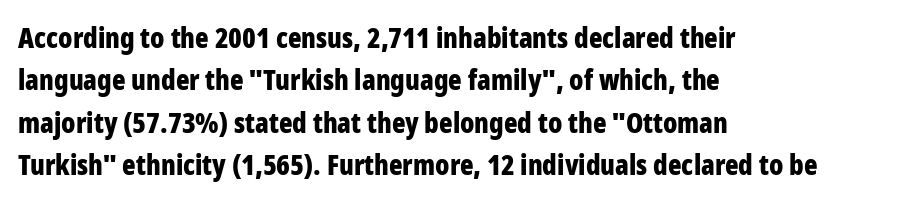
{"serif": "no", "italic": "no", "bold": "yes", "weight": "bold", "width": "condensed", "stroke_contrast": "low", "x_height": "medium", "monospaced": "no", "underline": "no", "align": "left", "line_spacing": "normal", "line_spacing_ratio": 1.51, "letter_spacing": "normal", "letter_spacing_em": 0.0, "glyph_px": 28}
